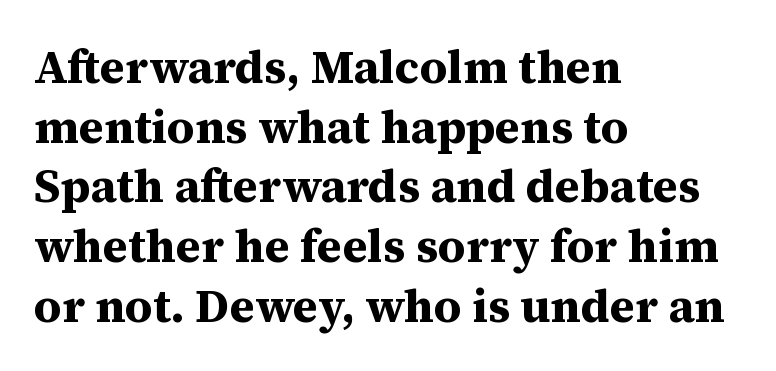
{"serif": "yes", "italic": "no", "bold": "yes", "weight": "bold", "width": "normal", "stroke_contrast": "medium", "x_height": "medium", "monospaced": "no", "underline": "no", "align": "left", "line_spacing": "normal", "line_spacing_ratio": 1.27, "letter_spacing": "normal", "letter_spacing_em": 0.0, "glyph_px": 47}
